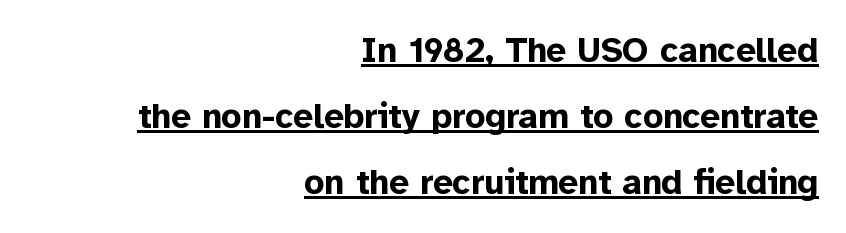
{"serif": "no", "italic": "no", "bold": "yes", "weight": "bold", "width": "normal", "stroke_contrast": "low", "x_height": "medium", "monospaced": "no", "underline": "yes", "align": "right", "line_spacing_ratio": 1.88, "letter_spacing": "normal", "letter_spacing_em": 0.0, "glyph_px": 35}
